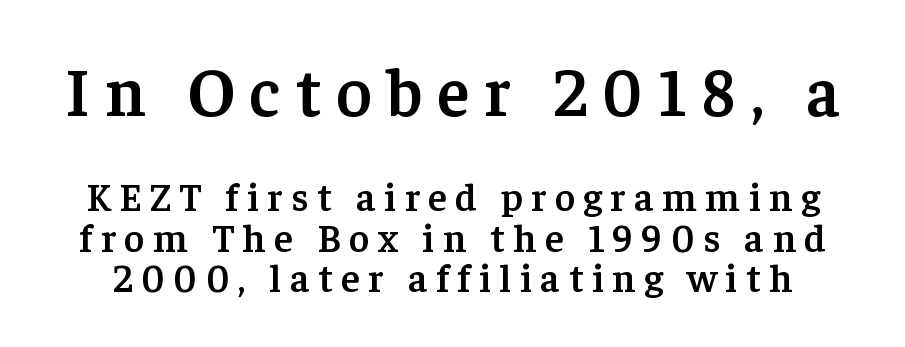
Note: larger setting up top, smaller setting below. Vertical spacing — tight. Descenders are the only things crossing below the line. Serif or sans? Serif — the stroke terminals have little feet.
